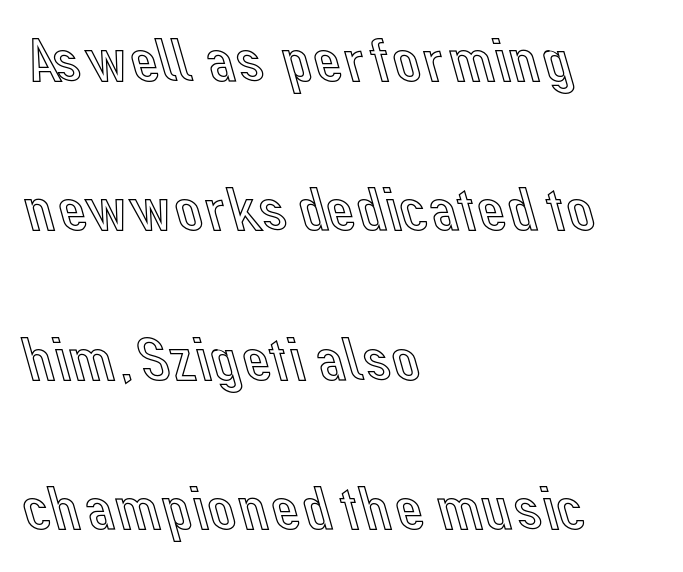
The image shows 63 px text type; set left-aligned, loose line spacing (2.37x), normal letter spacing, not underlined; a medium x-height.
